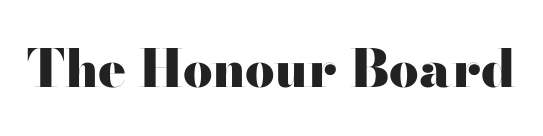
{"serif": "no", "italic": "no", "bold": "yes", "weight": "heavy", "width": "wide", "stroke_contrast": "high", "x_height": "small", "monospaced": "no", "underline": "no", "letter_spacing": "normal", "letter_spacing_em": 0.0, "glyph_px": 52}
